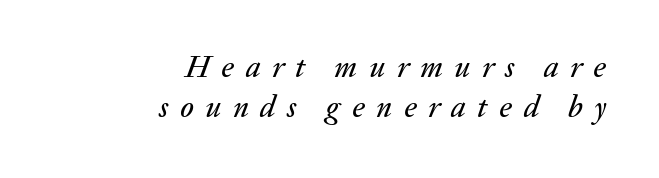
The image shows 31 px text type, italic (leaning right); set right-aligned, normal line spacing (1.29x), unusually wide letter spacing (+0.37 em), not underlined; medium stroke contrast and a medium x-height.
